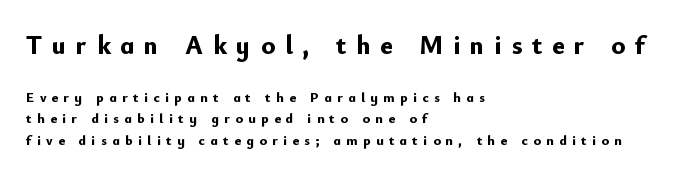
{"italic": "no", "bold": "yes", "underline": "no", "align": "left", "line_spacing": "normal", "line_spacing_ratio": 1.54, "letter_spacing": "wide", "letter_spacing_em": 0.38, "larger_block": "first", "size_ratio": 1.86, "glyph_px": 26}
